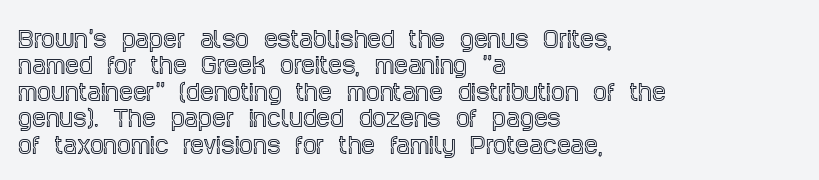
The image shows 22 px text type, upright; set left-aligned, line spacing 1.2x, normal letter spacing, not underlined.
